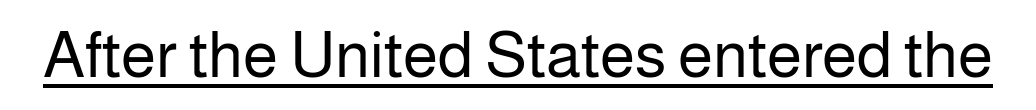
What decoration does the sample have? An underline. No chunkiness to these letters — they're not bold. The line texture is even and compact thanks to regular tracking. The letters stand straight up with perfectly vertical stems.
